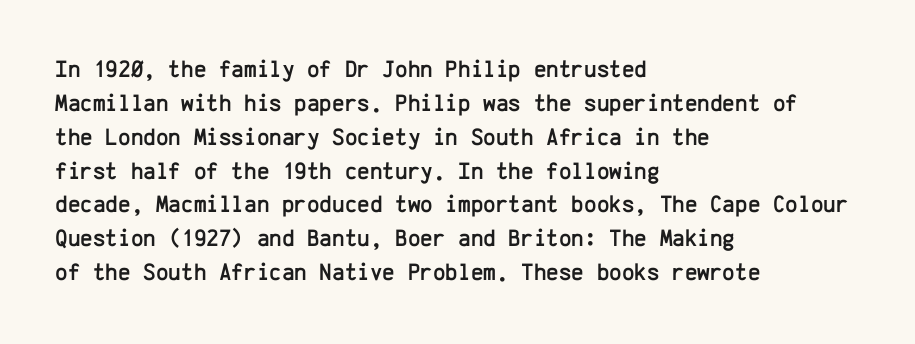
Q: Is the text italic (slanted)? A: No, it is upright.
Q: Is the text underlined? A: No.
Q: How is the paragraph aligned? A: Left-aligned.
Q: Is the spacing between letters normal or unusually wide? A: Normal.
Q: Is the spacing between lines tight, normal or loose? A: Normal.
